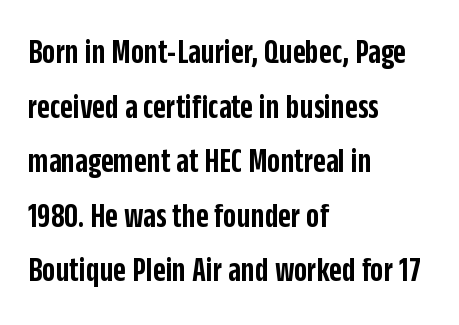
{"serif": "no", "italic": "no", "bold": "semi", "weight": "semibold", "width": "condensed", "stroke_contrast": "low", "x_height": "large", "monospaced": "no", "underline": "no", "align": "left", "line_spacing": "normal", "line_spacing_ratio": 1.56, "letter_spacing": "normal", "letter_spacing_em": 0.0, "glyph_px": 35}
